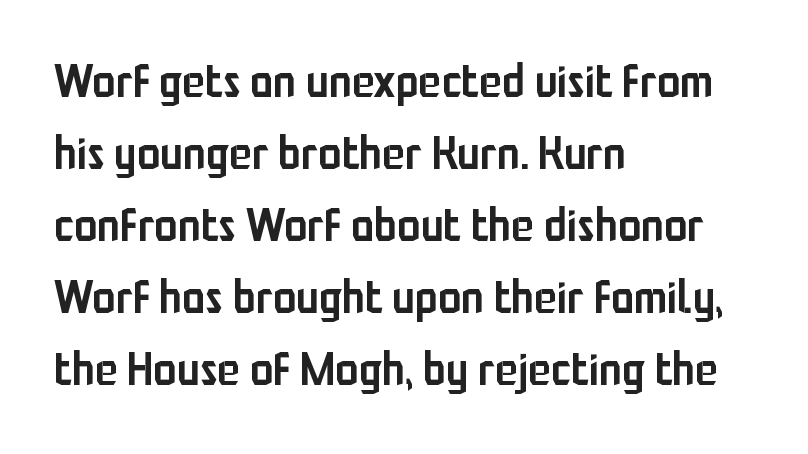
The image shows 47 px semibold, condensed sans-serif type, upright; set left-aligned, normal line spacing (1.53x), normal letter spacing, not underlined; low stroke contrast and a medium x-height.
